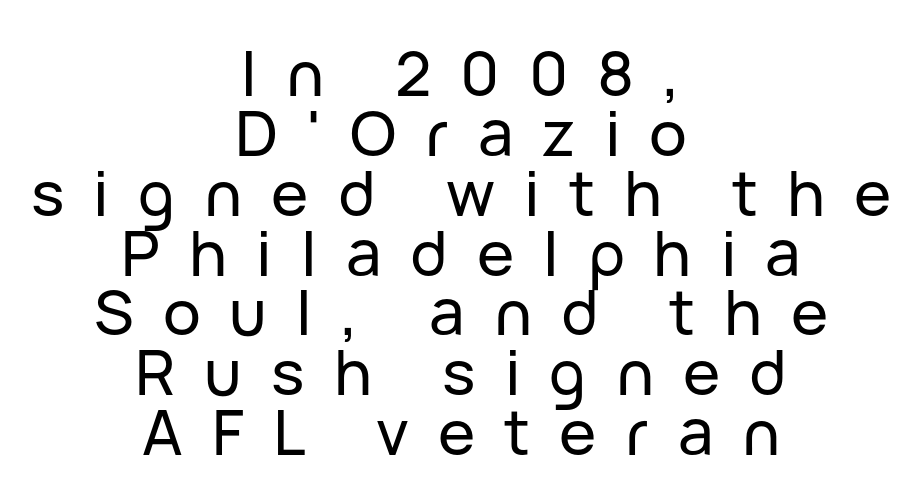
{"serif": "no", "italic": "no", "width": "normal", "stroke_contrast": "low", "x_height": "medium", "monospaced": "no", "underline": "no", "align": "center", "line_spacing": "tight", "line_spacing_ratio": 0.95, "letter_spacing": "wide", "letter_spacing_em": 0.46, "glyph_px": 63}
